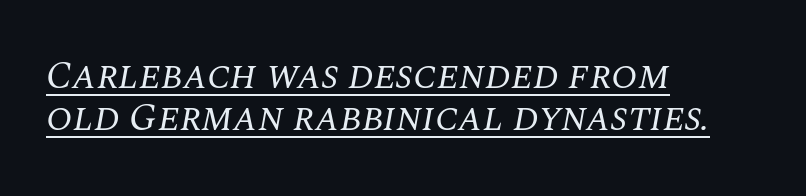
{"serif": "yes", "italic": "yes", "lean": "right", "slant_degrees": 10, "bold": "no", "weight": "regular", "width": "normal", "stroke_contrast": "medium", "x_height": "large", "monospaced": "no", "underline": "yes", "align": "left", "line_spacing": "tight", "line_spacing_ratio": 1.08, "letter_spacing": "normal", "letter_spacing_em": 0.0, "glyph_px": 39}
